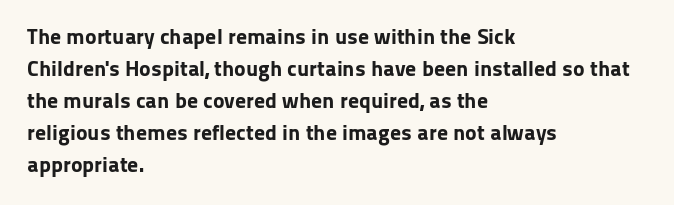
{"italic": "no", "bold": "yes", "underline": "no", "align": "left", "line_spacing": "normal", "line_spacing_ratio": 1.45, "letter_spacing": "normal", "letter_spacing_em": 0.0, "glyph_px": 22}
